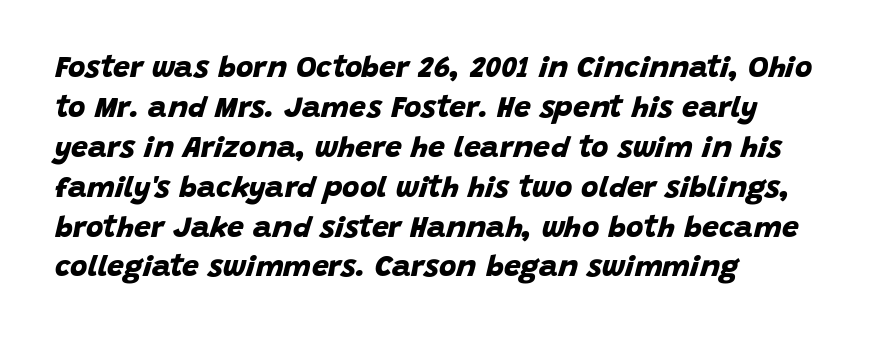
Words float on clear page, feet unadorned. You can tell from the bare stems that sans-serif type was used. Is this a fixed-width face? No — the glyphs have proportional, varying widths. This sample uses plain, unmodified letter spacing. The lines are quadded left.
